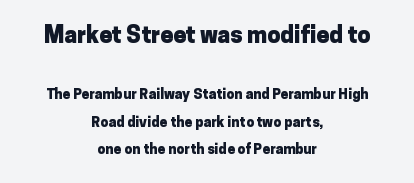
Q: Is the text bold? A: Yes.
Q: Is the text italic (slanted)? A: No, it is upright.
Q: Is the text underlined? A: No.
Q: How is the paragraph aligned? A: Centered.
Q: Is the spacing between letters normal or unusually wide? A: Normal.
Q: Is the spacing between lines tight, normal or loose? A: Loose.
Q: Which block of text is set in a larger size, the first (top) or the second (bottom)? A: The first (top) one.
